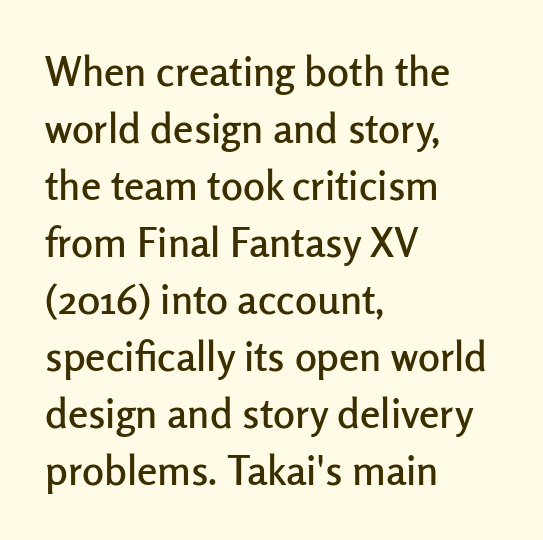
Q: Is the text italic (slanted)? A: No, it is upright.
Q: Is the typeface a serif or a sans-serif typeface? A: Sans-serif.
Q: Is the text underlined? A: No.
Q: How is the paragraph aligned? A: Left-aligned.
Q: Is the spacing between letters normal or unusually wide? A: Normal.
Q: Is the spacing between lines tight, normal or loose? A: Normal.
Q: Width (condensed, normal, or wide)? A: Normal.
Q: Stroke contrast? A: Low.
Q: x-height? A: Medium.
Q: Monospaced? A: No.
